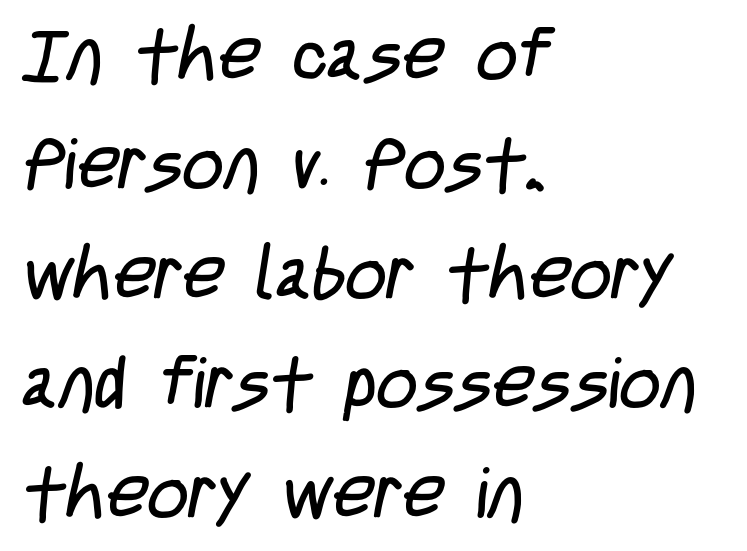
This is sans-serif lettering, the kind often seen on screens and signage. These lines are rendered in a variable-pitch font. The horizontal fit of the characters is conventional and even. Beneath every word, the page is bare. This reads as an unemphasized weight, regular at the heaviest.
